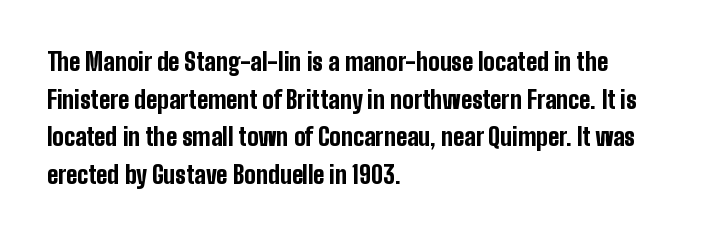
The image shows 24 px bold type, upright; set left-aligned, normal line spacing (1.57x), normal letter spacing, not underlined.
